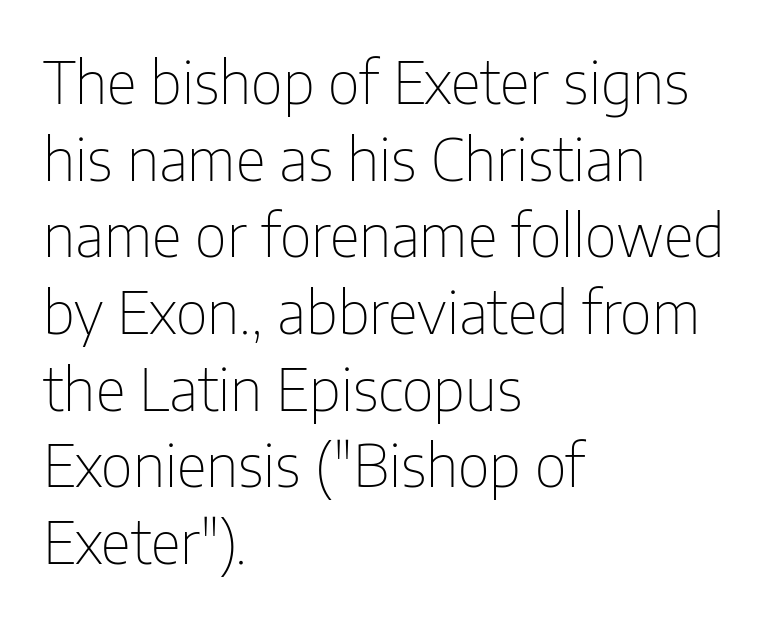
{"serif": "no", "italic": "no", "bold": "no", "weight": "thin", "width": "condensed", "stroke_contrast": "low", "x_height": "medium", "monospaced": "no", "underline": "no", "align": "left", "line_spacing": "normal", "line_spacing_ratio": 1.3, "letter_spacing": "normal", "letter_spacing_em": 0.0, "glyph_px": 59}
